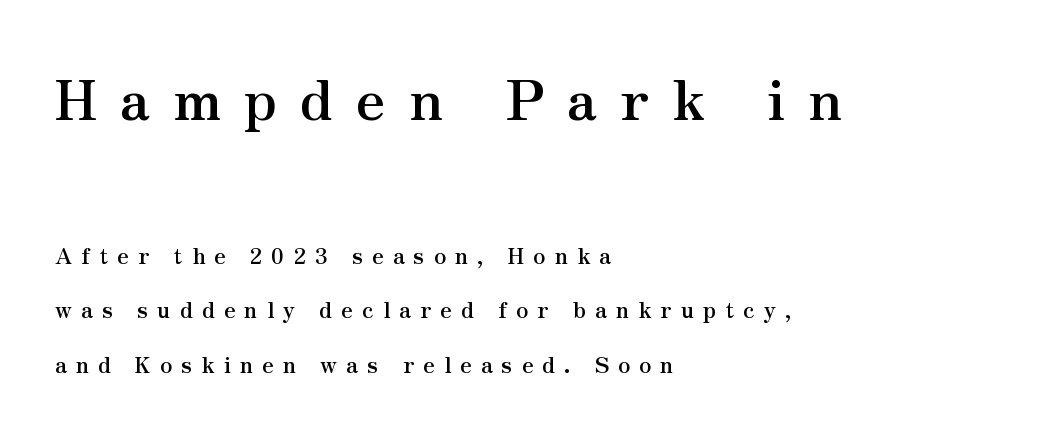
Q: Is the text bold? A: Yes.
Q: Is the text italic (slanted)? A: No, it is upright.
Q: Is the typeface a serif or a sans-serif typeface? A: Serif.
Q: Is the text underlined? A: No.
Q: How is the paragraph aligned? A: Left-aligned.
Q: Is the spacing between letters normal or unusually wide? A: Unusually wide.
Q: Is the spacing between lines tight, normal or loose? A: Loose.
Q: Which block of text is set in a larger size, the first (top) or the second (bottom)? A: The first (top) one.
Q: Width (condensed, normal, or wide)? A: Normal.
Q: Stroke contrast? A: Medium.
Q: x-height? A: Small.
Q: Monospaced? A: No.
